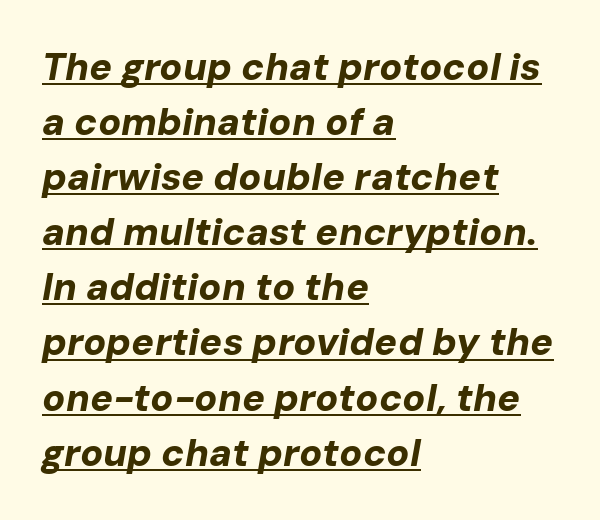
The image shows 38 px bold type, italic (leaning right); set left-aligned, normal line spacing (1.45x), normal letter spacing, underlined; low stroke contrast and a medium x-height.
